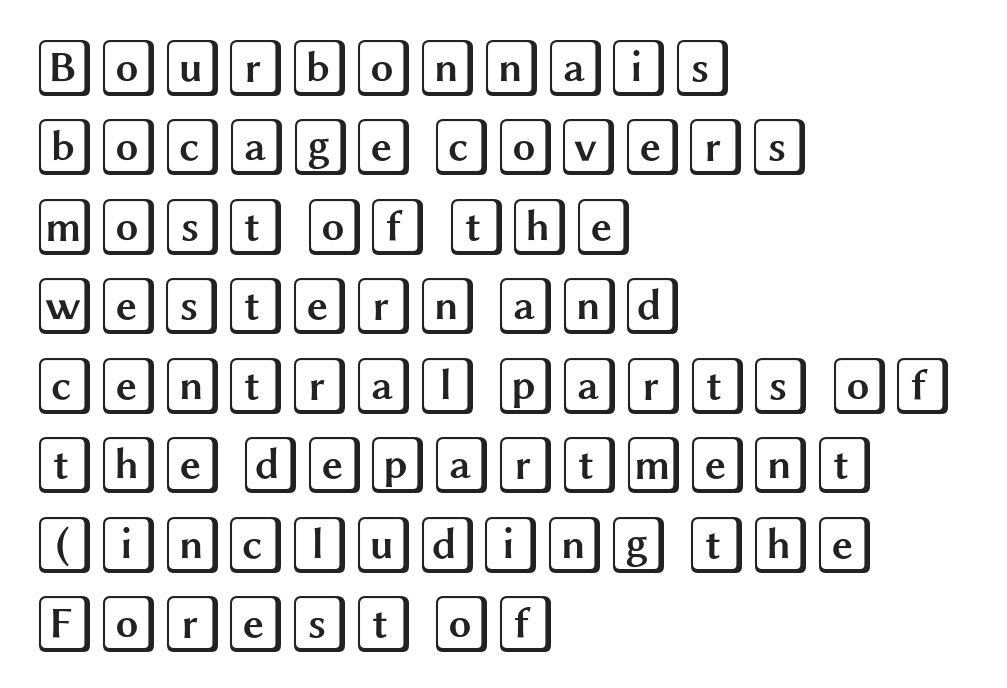
{"italic": "no", "width": "wide", "x_height": "large", "underline": "no", "align": "left", "line_spacing": "normal", "line_spacing_ratio": 1.37, "letter_spacing": "normal", "letter_spacing_em": 0.0, "glyph_px": 58}
